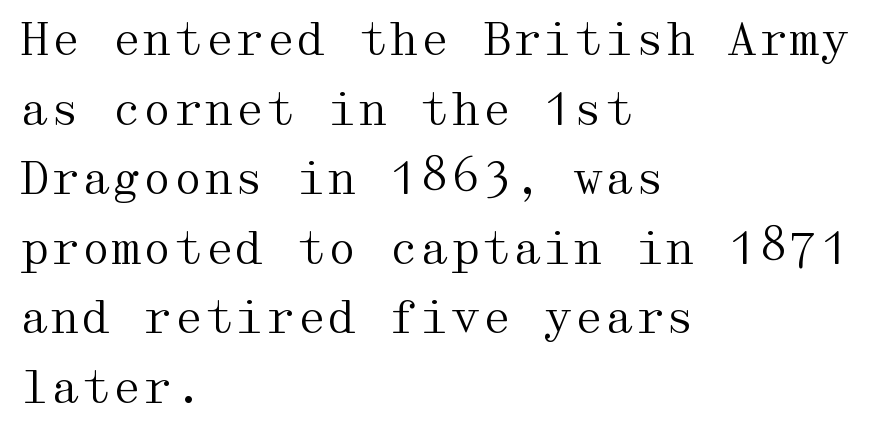
{"serif": "yes", "italic": "no", "bold": "no", "weight": "regular", "width": "wide", "stroke_contrast": "medium", "x_height": "medium", "underline": "no", "align": "left", "line_spacing": "normal", "line_spacing_ratio": 1.58, "letter_spacing": "normal", "letter_spacing_em": 0.0, "glyph_px": 44}
